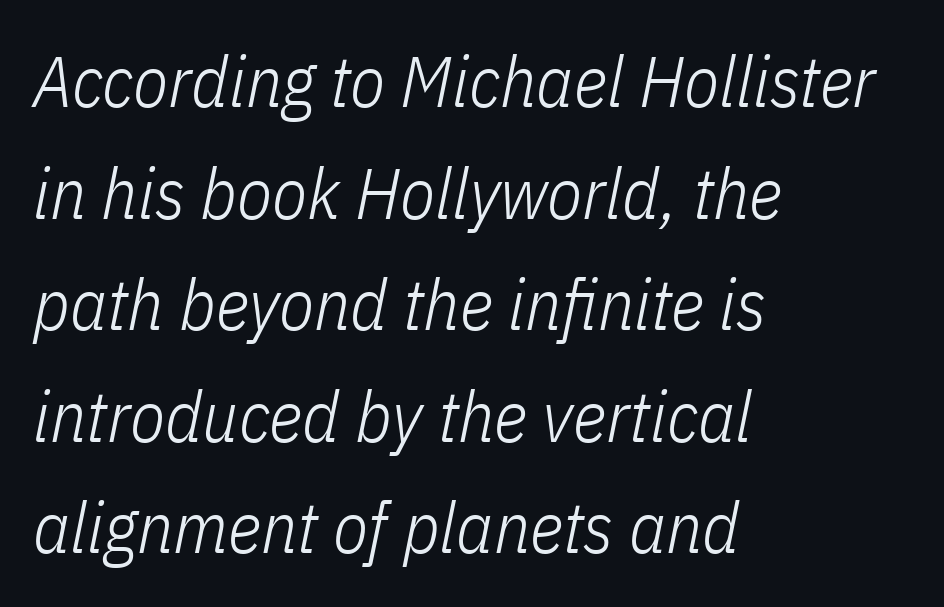
Q: Is the text bold? A: No.
Q: Is the text italic (slanted)? A: Yes, it leans right by about 11 degrees.
Q: Is the text underlined? A: No.
Q: How is the paragraph aligned? A: Left-aligned.
Q: Is the spacing between letters normal or unusually wide? A: Normal.
Q: Is the spacing between lines tight, normal or loose? A: Normal.
Q: Width (condensed, normal, or wide)? A: Condensed.
Q: Stroke contrast? A: Low.
Q: x-height? A: Medium.
Q: Monospaced? A: No.
